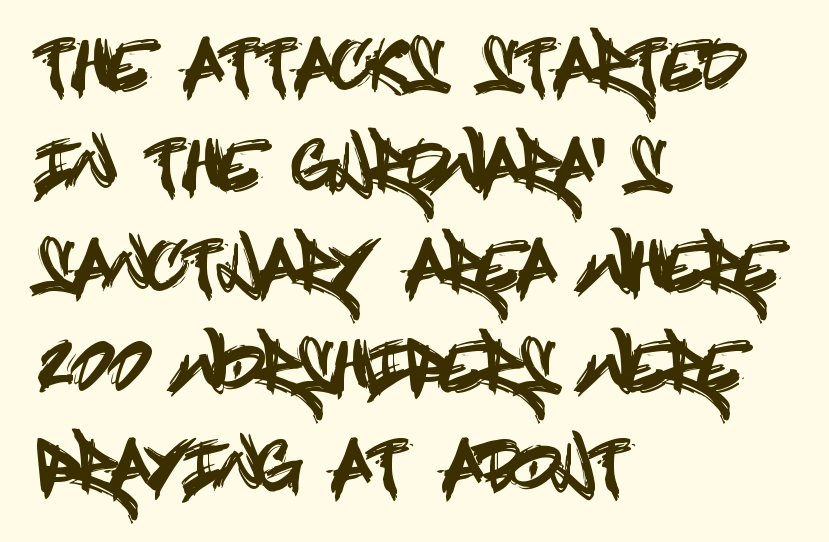
Whoever set this chose a conventional vertical rhythm. Check the space under the baseline: it is left empty. These lines are set flush left with a ragged right edge. Nobody touched the tracking dial on this one.
